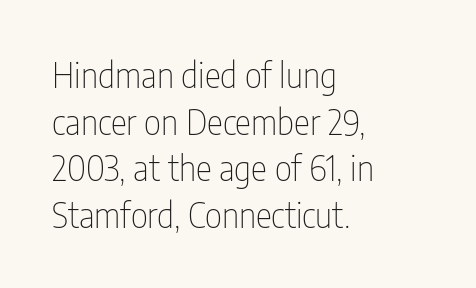
Q: Is the text bold? A: No.
Q: Is the text italic (slanted)? A: No, it is upright.
Q: Is the typeface a serif or a sans-serif typeface? A: Sans-serif.
Q: Is the text underlined? A: No.
Q: How is the paragraph aligned? A: Left-aligned.
Q: Is the spacing between letters normal or unusually wide? A: Normal.
Q: Is the spacing between lines tight, normal or loose? A: Normal.
Q: Width (condensed, normal, or wide)? A: Condensed.
Q: Stroke contrast? A: Low.
Q: x-height? A: Medium.
Q: Monospaced? A: No.
